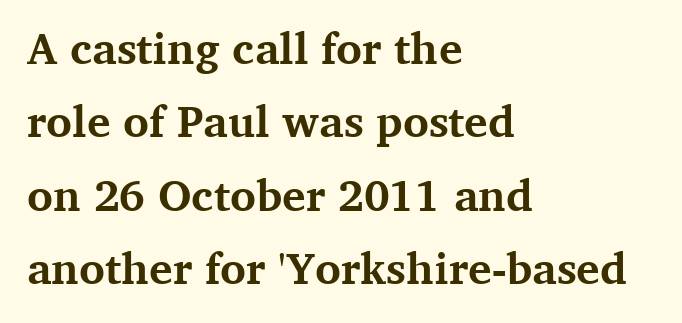
Q: Is the text bold? A: Yes.
Q: Is the text italic (slanted)? A: No, it is upright.
Q: Is the typeface a serif or a sans-serif typeface? A: Serif.
Q: Is the text underlined? A: No.
Q: How is the paragraph aligned? A: Left-aligned.
Q: Is the spacing between letters normal or unusually wide? A: Normal.
Q: Is the spacing between lines tight, normal or loose? A: Normal.
Q: Width (condensed, normal, or wide)? A: Normal.
Q: Stroke contrast? A: Medium.
Q: x-height? A: Medium.
Q: Monospaced? A: No.
